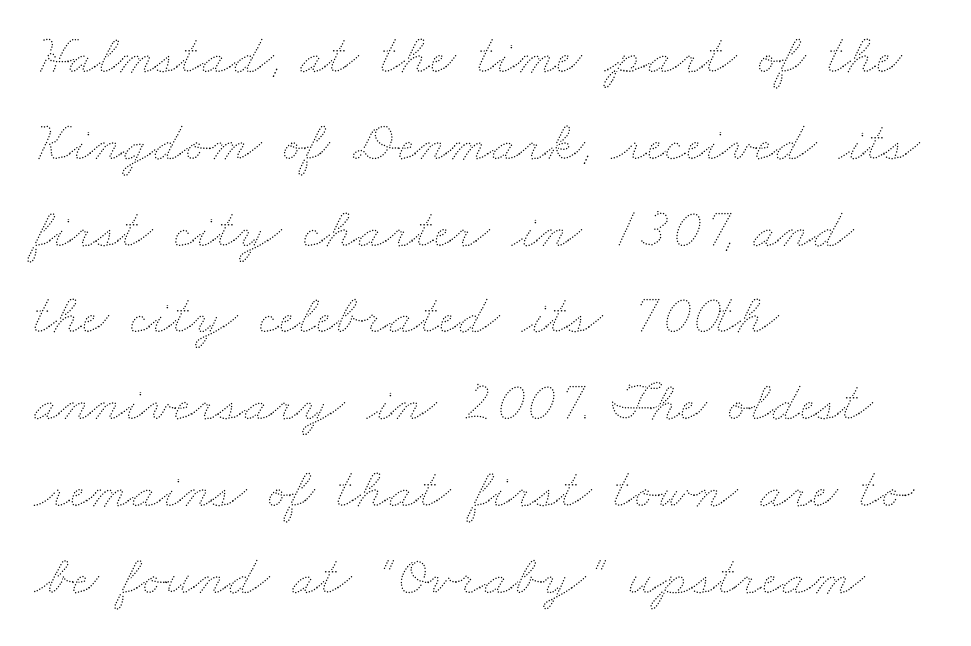
Q: Is the text bold? A: No.
Q: Is the text underlined? A: No.
Q: How is the paragraph aligned? A: Left-aligned.
Q: Is the spacing between letters normal or unusually wide? A: Normal.
Q: Is the spacing between lines tight, normal or loose? A: Normal.
Q: Width (condensed, normal, or wide)? A: Wide.
Q: Stroke contrast? A: Medium.
Q: x-height? A: Small.
Q: Monospaced? A: No.
